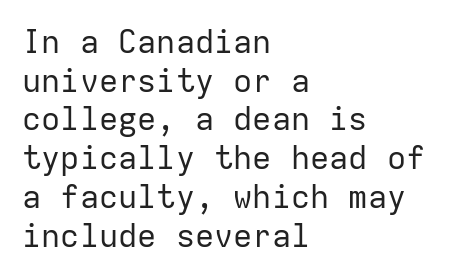
The image shows 32 px regular-weight sans-serif type, upright, monospaced; set left-aligned, line spacing 1.21x, normal letter spacing, not underlined; low stroke contrast and a medium x-height.
